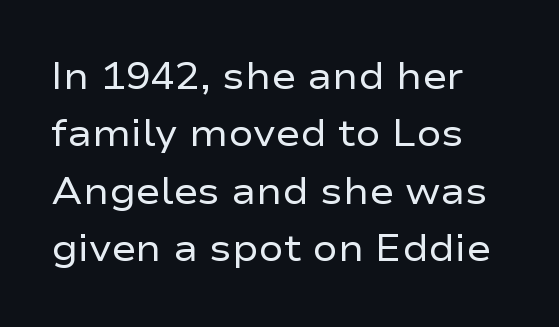
The image shows 37 px regular-weight, wide sans-serif type, upright; set normal line spacing (1.55x), normal letter spacing, not underlined; low stroke contrast and a medium x-height.
